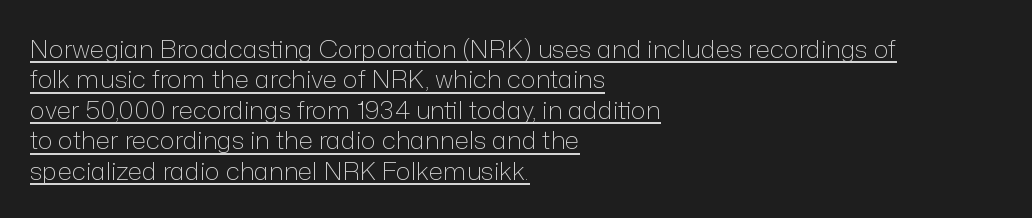
One-word summary of the alignment: left. The weight would be labelled regular, book, light, or lighter still. Decoration check: the copy is underlined. You could call the tracking neutral — neither tight nor loose. These lines were composed using upright roman letters.
